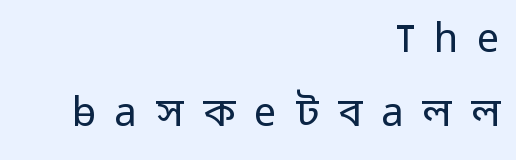
Q: Is the text bold? A: No.
Q: Is the text italic (slanted)? A: No, it is upright.
Q: Is the typeface a serif or a sans-serif typeface? A: Sans-serif.
Q: Is the text underlined? A: No.
Q: How is the paragraph aligned? A: Right-aligned.
Q: Is the spacing between letters normal or unusually wide? A: Unusually wide.
Q: Width (condensed, normal, or wide)? A: Normal.
Q: Stroke contrast? A: Low.
Q: x-height? A: Medium.
Q: Monospaced? A: No.
